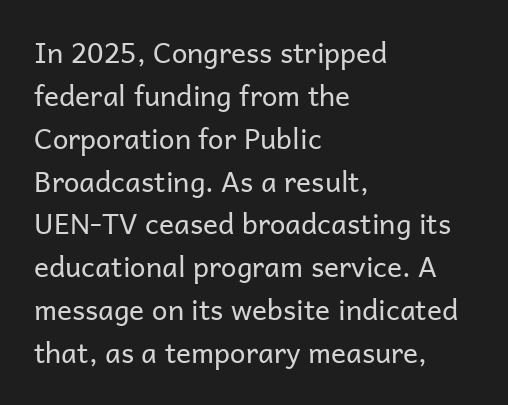
{"serif": "no", "italic": "no", "bold": "no", "weight": "regular", "width": "normal", "stroke_contrast": "low", "x_height": "medium", "monospaced": "no", "underline": "no", "align": "left", "line_spacing": "normal", "line_spacing_ratio": 1.53, "letter_spacing": "normal", "letter_spacing_em": 0.0, "glyph_px": 28}
